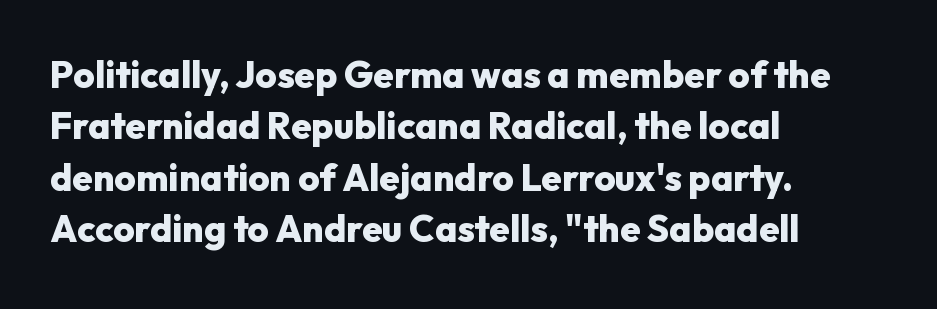
{"serif": "no", "italic": "no", "bold": "yes", "weight": "heavy", "width": "normal", "stroke_contrast": "low", "x_height": "medium", "monospaced": "no", "underline": "no", "align": "left", "line_spacing": "normal", "line_spacing_ratio": 1.39, "letter_spacing": "normal", "letter_spacing_em": 0.0, "glyph_px": 37}
